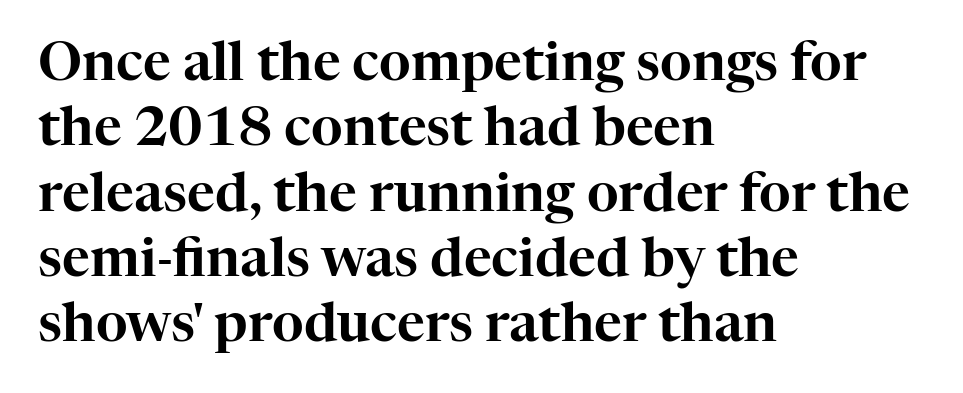
Q: Is the text italic (slanted)? A: No, it is upright.
Q: Is the typeface a serif or a sans-serif typeface? A: Serif.
Q: Is the text underlined? A: No.
Q: How is the paragraph aligned? A: Left-aligned.
Q: Is the spacing between letters normal or unusually wide? A: Normal.
Q: Width (condensed, normal, or wide)? A: Normal.
Q: Stroke contrast? A: High.
Q: x-height? A: Medium.
Q: Monospaced? A: No.
